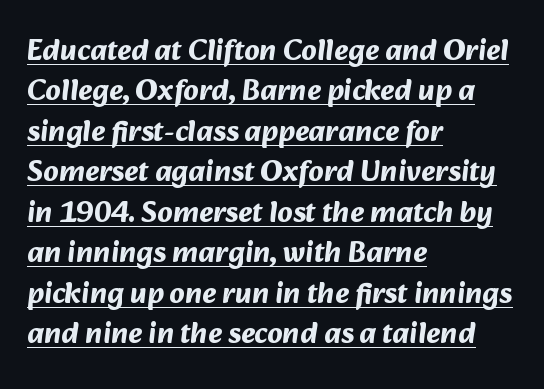
{"serif": "no", "bold": "yes", "weight": "bold", "width": "normal", "stroke_contrast": "medium", "x_height": "medium", "monospaced": "no", "underline": "yes", "align": "left", "line_spacing": "normal", "line_spacing_ratio": 1.35, "letter_spacing": "normal", "letter_spacing_em": 0.0, "glyph_px": 30}
